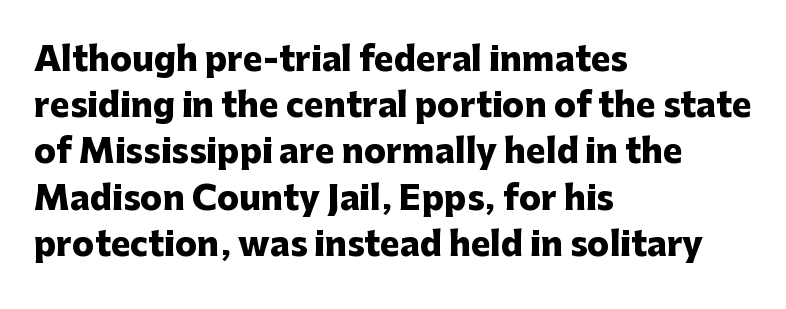
The image shows 33 px heavy sans-serif type, upright; set left-aligned, normal line spacing (1.4x), normal letter spacing, not underlined; low stroke contrast and a medium x-height.
